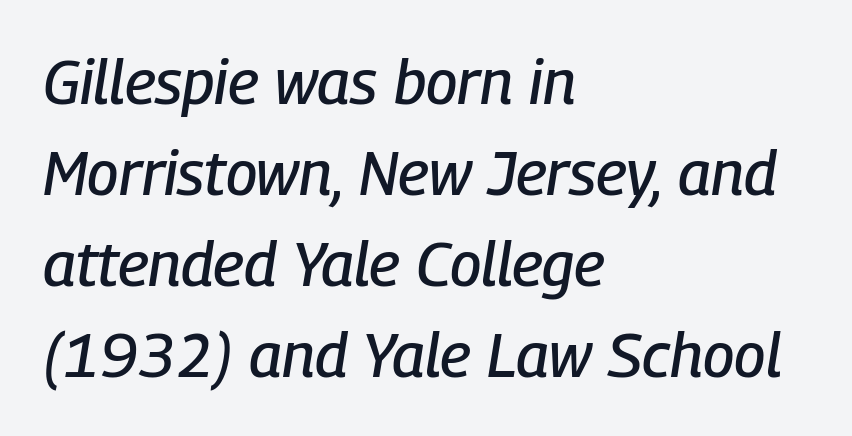
The image shows 62 px condensed type, italic (leaning right); set left-aligned, normal line spacing (1.47x), normal letter spacing, not underlined; low stroke contrast and a medium x-height.
